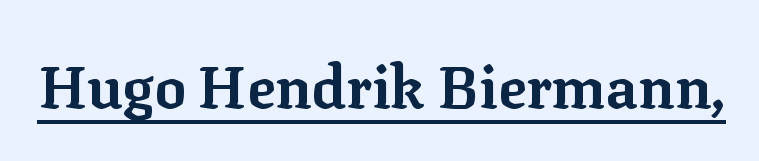
The image shows 59 px bold serif type, upright; set normal letter spacing, underlined; low stroke contrast and a medium x-height.
